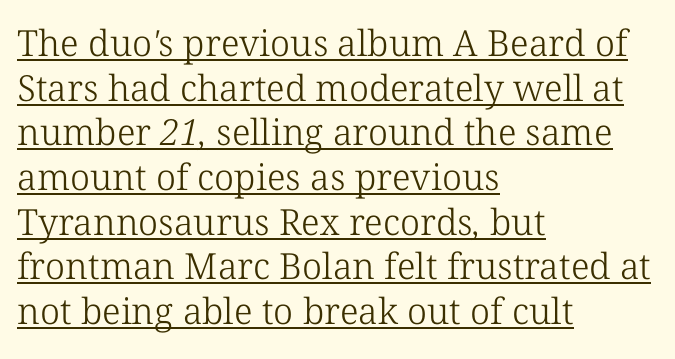
{"serif": "yes", "bold": "no", "weight": "light", "width": "normal", "stroke_contrast": "low", "x_height": "medium", "monospaced": "no", "underline": "yes", "align": "left", "line_spacing_ratio": 1.24, "letter_spacing": "normal", "letter_spacing_em": 0.0, "glyph_px": 36}
